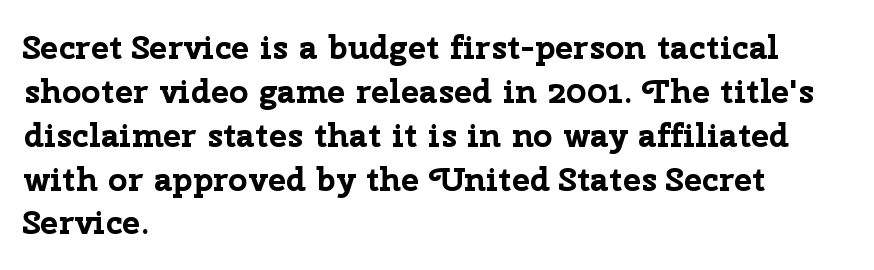
Q: Is the text bold? A: Yes.
Q: Is the text italic (slanted)? A: No, it is upright.
Q: Is the typeface a serif or a sans-serif typeface? A: Sans-serif.
Q: Is the text underlined? A: No.
Q: How is the paragraph aligned? A: Left-aligned.
Q: Is the spacing between letters normal or unusually wide? A: Normal.
Q: Is the spacing between lines tight, normal or loose? A: Normal.
Q: Width (condensed, normal, or wide)? A: Normal.
Q: Stroke contrast? A: Low.
Q: x-height? A: Medium.
Q: Monospaced? A: No.
